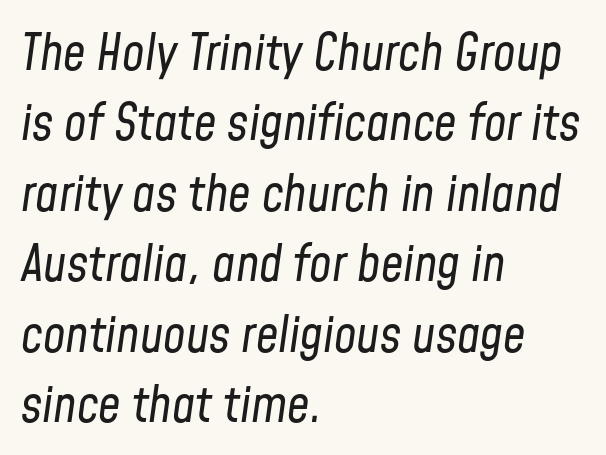
{"italic": "yes", "lean": "right", "slant_degrees": 8, "bold": "no", "weight": "regular", "width": "condensed", "stroke_contrast": "low", "x_height": "medium", "monospaced": "no", "underline": "no", "align": "left", "line_spacing": "normal", "line_spacing_ratio": 1.41, "letter_spacing": "normal", "letter_spacing_em": 0.0, "glyph_px": 50}
